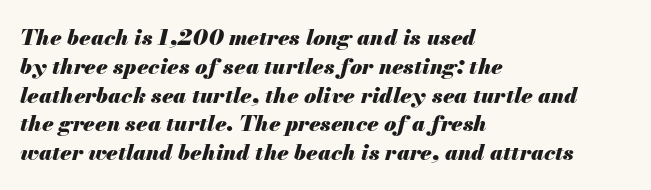
Q: Is the text bold? A: Yes.
Q: Is the text italic (slanted)? A: Yes, it leans right by about 13 degrees.
Q: Is the text underlined? A: No.
Q: How is the paragraph aligned? A: Left-aligned.
Q: Is the spacing between letters normal or unusually wide? A: Normal.
Q: Is the spacing between lines tight, normal or loose? A: Normal.
